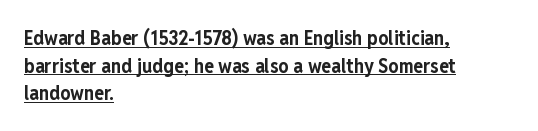
Q: Is the text bold? A: Yes.
Q: Is the text italic (slanted)? A: No, it is upright.
Q: Is the text underlined? A: Yes.
Q: How is the paragraph aligned? A: Left-aligned.
Q: Is the spacing between letters normal or unusually wide? A: Normal.
Q: Is the spacing between lines tight, normal or loose? A: Normal.
